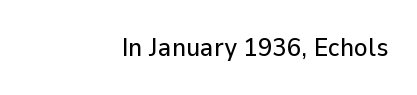
{"italic": "no", "underline": "no", "align": "right", "letter_spacing": "normal", "letter_spacing_em": 0.0, "glyph_px": 26}
